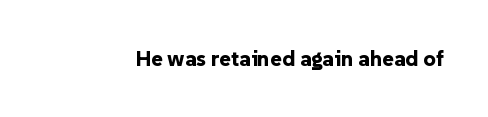
{"italic": "no", "bold": "yes", "underline": "no", "letter_spacing": "normal", "letter_spacing_em": 0.0, "glyph_px": 22}
